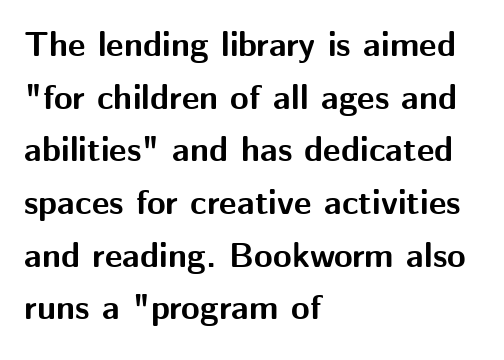
A dark, heavy texture on the line: the type is bold. Rule under the text: the space is simply empty. Here the designer chose a conventional face with non-uniform glyph widths. It's the straight-up-and-down kind of type.
